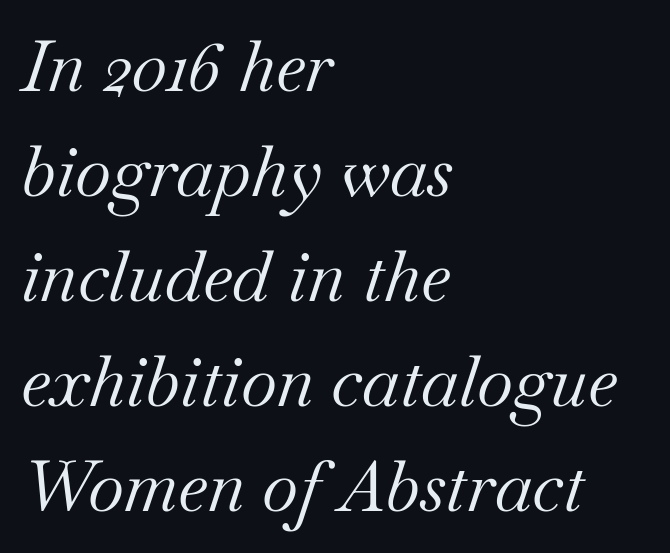
Q: Is the text bold? A: No.
Q: Is the text italic (slanted)? A: Yes, it leans right by about 18 degrees.
Q: Is the typeface a serif or a sans-serif typeface? A: Serif.
Q: Is the text underlined? A: No.
Q: How is the paragraph aligned? A: Left-aligned.
Q: Is the spacing between letters normal or unusually wide? A: Normal.
Q: Is the spacing between lines tight, normal or loose? A: Normal.
Q: Width (condensed, normal, or wide)? A: Normal.
Q: Stroke contrast? A: Medium.
Q: x-height? A: Small.
Q: Monospaced? A: No.
